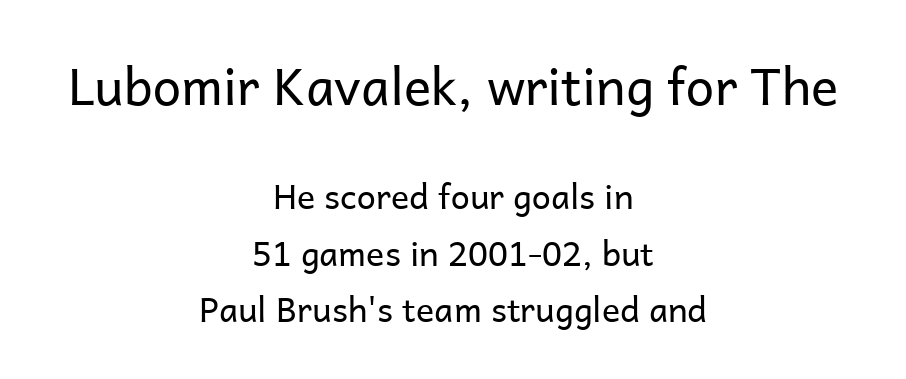
{"serif": "no", "italic": "no", "bold": "no", "weight": "regular", "width": "normal", "stroke_contrast": "low", "x_height": "medium", "monospaced": "no", "underline": "no", "align": "center", "line_spacing": "normal", "line_spacing_ratio": 1.66, "letter_spacing": "normal", "letter_spacing_em": 0.0, "larger_block": "first", "size_ratio": 1.5, "glyph_px": 51}
